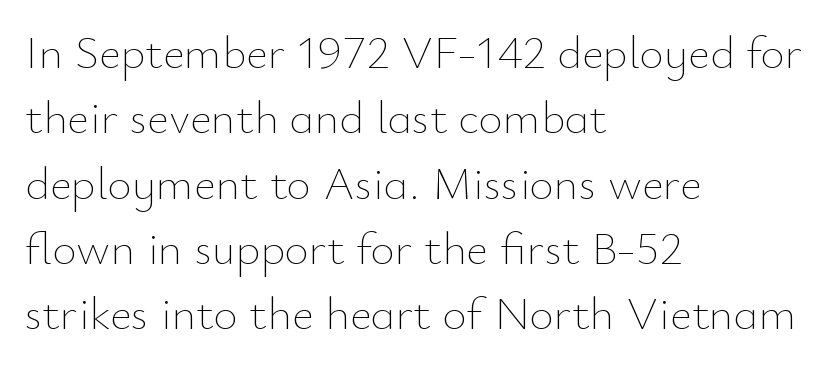
The image shows 47 px thin type, upright; set left-aligned, normal line spacing (1.39x), normal letter spacing, not underlined; low stroke contrast and a small x-height.
